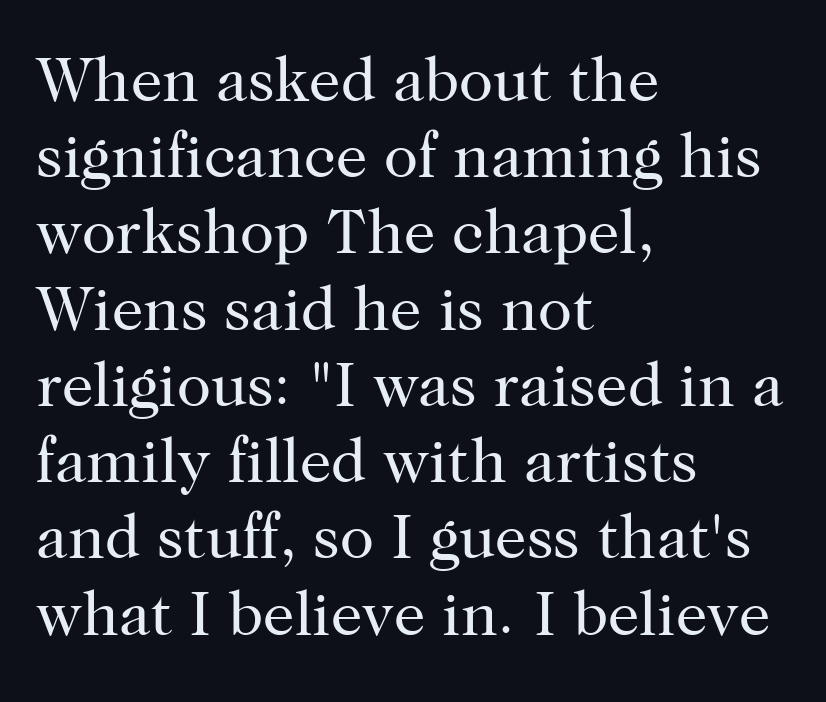
The image shows 63 px regular-weight serif type, upright; set left-aligned, line spacing 1.21x, normal letter spacing, not underlined; high stroke contrast and a medium x-height.
